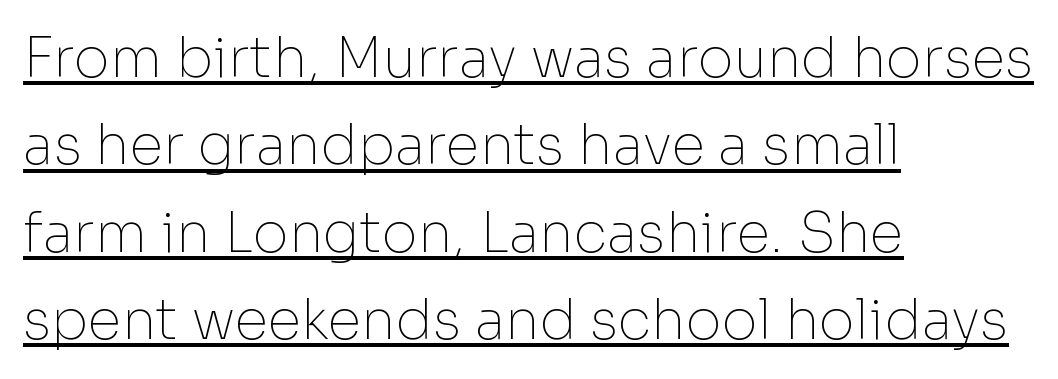
{"serif": "no", "italic": "no", "bold": "no", "weight": "thin", "width": "normal", "stroke_contrast": "low", "x_height": "medium", "monospaced": "no", "underline": "yes", "align": "left", "line_spacing": "normal", "line_spacing_ratio": 1.59, "letter_spacing": "normal", "letter_spacing_em": 0.0, "glyph_px": 55}
